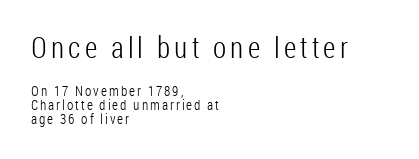
Q: Is the text bold? A: No.
Q: Is the text italic (slanted)? A: No, it is upright.
Q: Is the typeface a serif or a sans-serif typeface? A: Sans-serif.
Q: Is the text underlined? A: No.
Q: How is the paragraph aligned? A: Left-aligned.
Q: Is the spacing between lines tight, normal or loose? A: Tight.
Q: Which block of text is set in a larger size, the first (top) or the second (bottom)? A: The first (top) one.
Q: Width (condensed, normal, or wide)? A: Condensed.
Q: Stroke contrast? A: Low.
Q: x-height? A: Medium.
Q: Monospaced? A: No.
